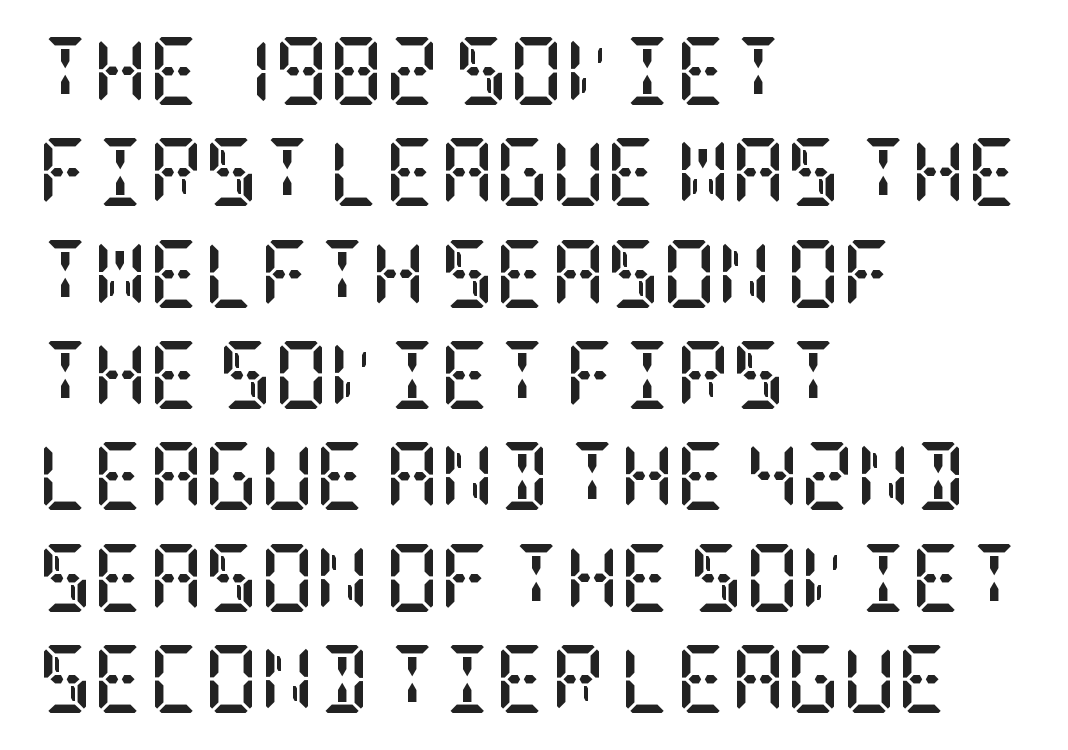
This rendering employs a face with finishing strokes, i.e., a serif. The block of text has a typical density, with ordinary space between rows. The horizontal fit of the characters is conventional and even. A student would call this left alignment; a typographer would say flush left, rag right.
